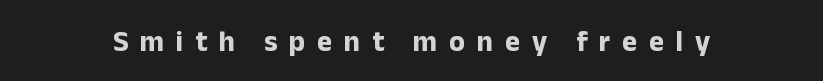
Q: Is the text bold? A: Yes.
Q: Is the text italic (slanted)? A: No, it is upright.
Q: Is the typeface a serif or a sans-serif typeface? A: Sans-serif.
Q: Is the text underlined? A: No.
Q: Is the spacing between letters normal or unusually wide? A: Unusually wide.
Q: Width (condensed, normal, or wide)? A: Normal.
Q: Stroke contrast? A: Low.
Q: x-height? A: Medium.
Q: Monospaced? A: No.
